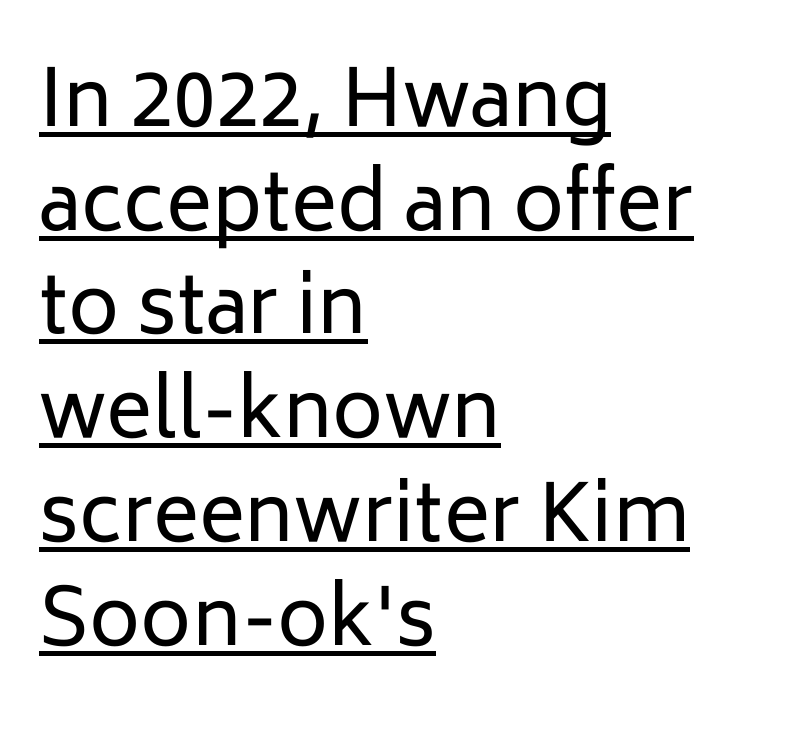
{"serif": "no", "italic": "no", "bold": "no", "weight": "regular", "width": "normal", "stroke_contrast": "low", "x_height": "medium", "monospaced": "no", "underline": "yes", "align": "left", "line_spacing": "normal", "line_spacing_ratio": 1.33, "letter_spacing": "normal", "letter_spacing_em": 0.0, "glyph_px": 78}
